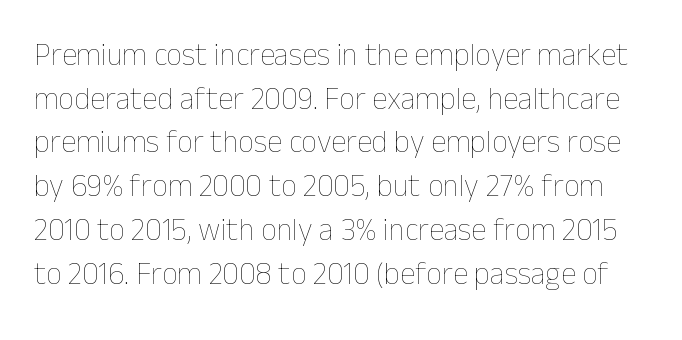
Q: Is the text bold? A: No.
Q: Is the text italic (slanted)? A: No, it is upright.
Q: Is the text underlined? A: No.
Q: Is the spacing between letters normal or unusually wide? A: Normal.
Q: Is the spacing between lines tight, normal or loose? A: Normal.
Q: Width (condensed, normal, or wide)? A: Normal.
Q: Stroke contrast? A: Low.
Q: x-height? A: Medium.
Q: Monospaced? A: No.
